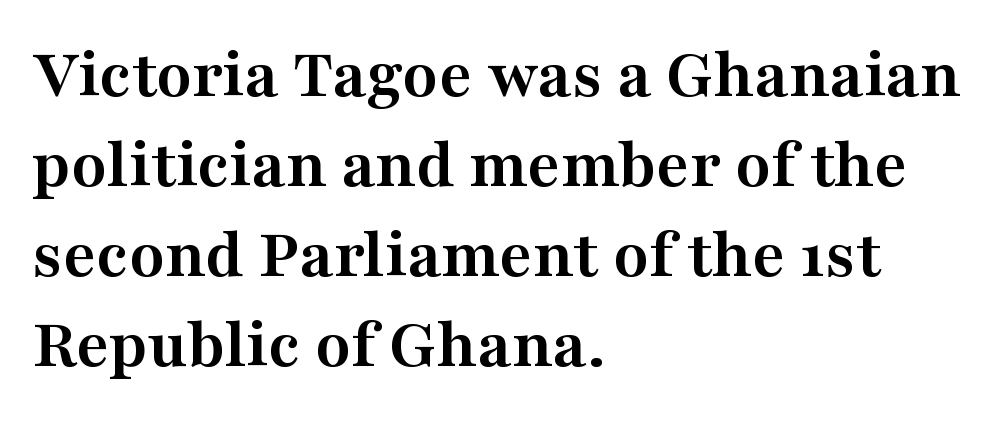
The image shows 72 px semibold, wide serif type, upright; set left-aligned, normal line spacing (1.25x), normal letter spacing, not underlined; medium stroke contrast and a medium x-height.
